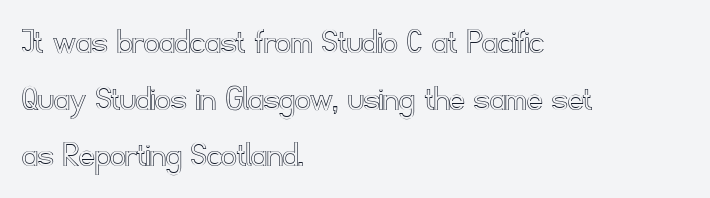
Q: Is the text italic (slanted)? A: No, it is upright.
Q: Is the text underlined? A: No.
Q: How is the paragraph aligned? A: Left-aligned.
Q: Is the spacing between letters normal or unusually wide? A: Normal.
Q: Is the spacing between lines tight, normal or loose? A: Normal.
Q: Width (condensed, normal, or wide)? A: Normal.
Q: x-height? A: Small.
Q: Monospaced? A: No.
